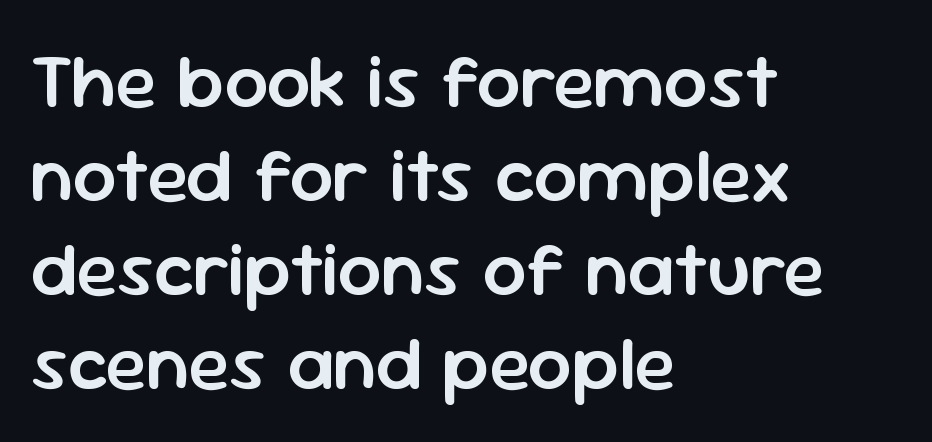
Q: Is the text bold? A: Semi-bold.
Q: Is the text italic (slanted)? A: No, it is upright.
Q: Is the typeface a serif or a sans-serif typeface? A: Sans-serif.
Q: Is the text underlined? A: No.
Q: How is the paragraph aligned? A: Left-aligned.
Q: Is the spacing between letters normal or unusually wide? A: Normal.
Q: Width (condensed, normal, or wide)? A: Normal.
Q: Stroke contrast? A: Low.
Q: x-height? A: Medium.
Q: Monospaced? A: No.
